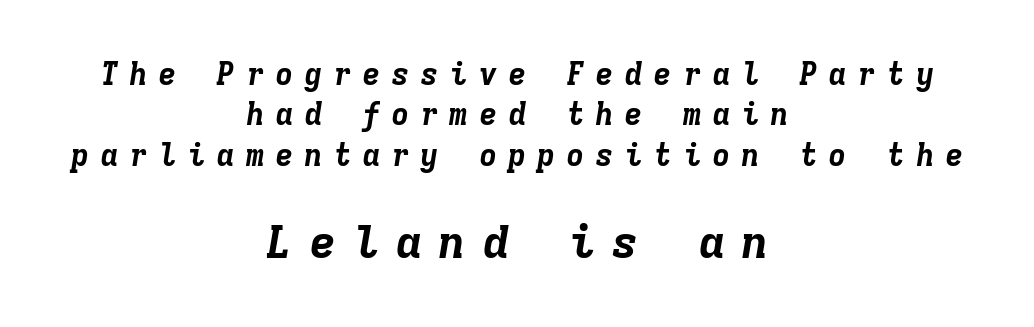
The image shows 46 px bold type, italic (leaning right), monospaced; set centered, normal line spacing (1.3x), unusually wide letter spacing (+0.34 em), not underlined; the second (bottom) block is 1.48x larger; low stroke contrast and a medium x-height.
